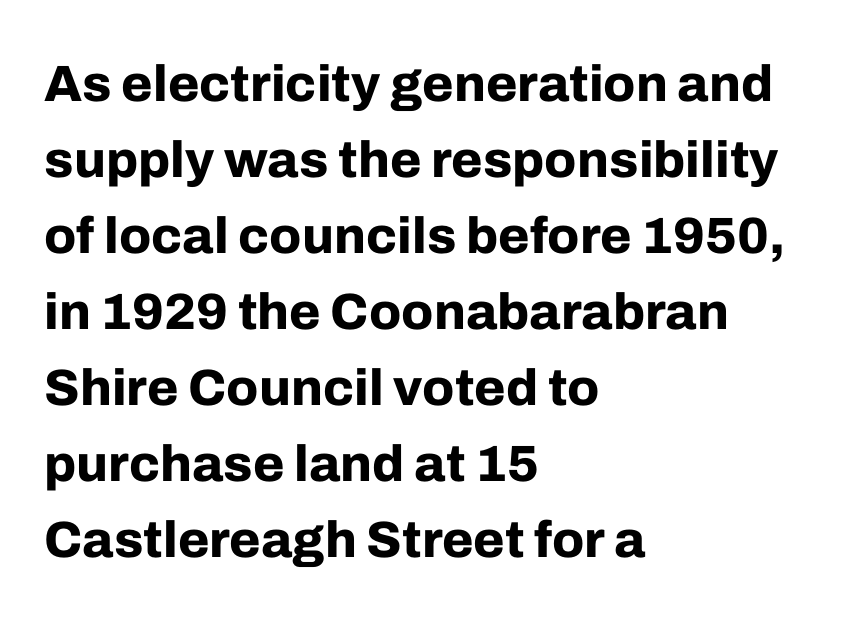
Each new line begins a customary step beneath the previous one. Nobody touched the tracking dial on this one. Typographic density is high because the face is bold. Is this a fixed-width face? No — the glyphs have proportional, varying widths. The compositor pushed each line to the left boundary.
